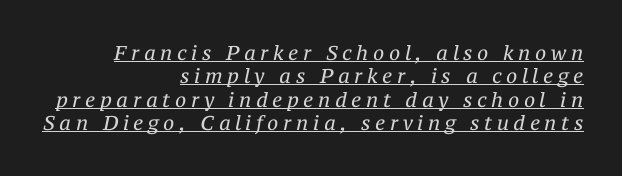
Italic: yes, the glyphs are oblique. Typeset ragged left — the right edge is the straight one. The letterforms stand isolated, each surrounded by extra space. A light-to-regular cut is what we see here.
